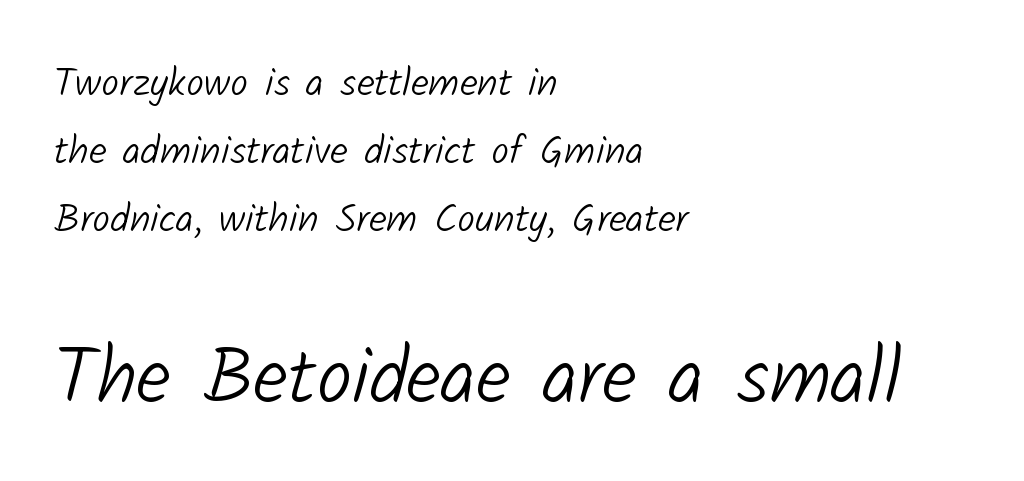
The image shows 79 px light sans-serif type; set left-aligned, normal line spacing (1.7x), normal letter spacing, not underlined; the second (bottom) block is 1.98x larger; low stroke contrast and a medium x-height.
